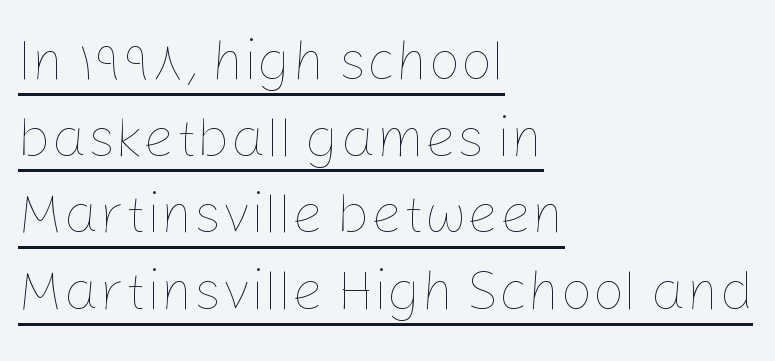
Caption: lettering with a line underneath. Each letter keeps its own natural width here, so spacing adapts to shape. Is the block centered? No — it sits flush against the left margin. Students, note that the glyphs here touch the page at normal intervals.
